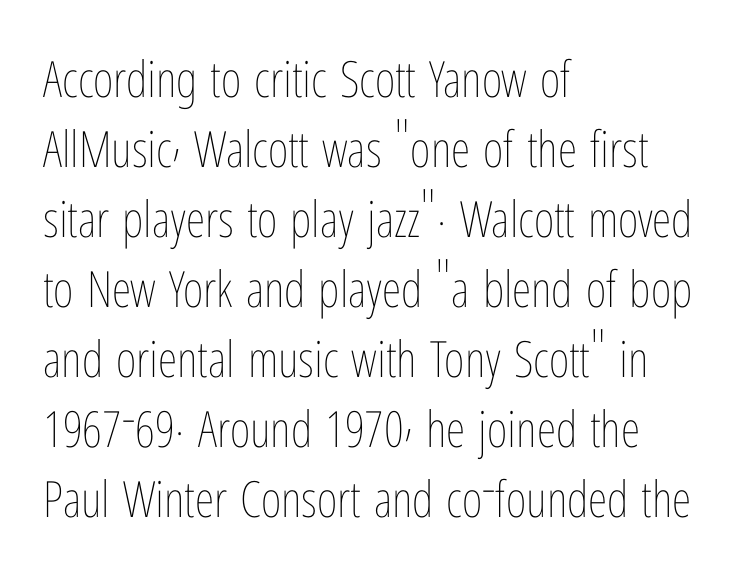
Q: Is the text bold? A: No.
Q: Is the text italic (slanted)? A: No, it is upright.
Q: Is the text underlined? A: No.
Q: How is the paragraph aligned? A: Left-aligned.
Q: Is the spacing between letters normal or unusually wide? A: Normal.
Q: Is the spacing between lines tight, normal or loose? A: Normal.
Q: Width (condensed, normal, or wide)? A: Condensed.
Q: Stroke contrast? A: Low.
Q: x-height? A: Medium.
Q: Monospaced? A: No.
